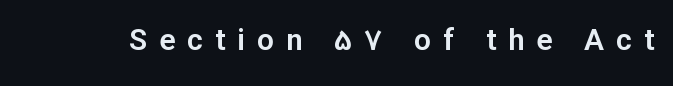
Q: Is the text italic (slanted)? A: No, it is upright.
Q: Is the typeface a serif or a sans-serif typeface? A: Sans-serif.
Q: Is the text underlined? A: No.
Q: Is the spacing between letters normal or unusually wide? A: Unusually wide.
Q: Width (condensed, normal, or wide)? A: Normal.
Q: Stroke contrast? A: Low.
Q: x-height? A: Medium.
Q: Monospaced? A: No.
